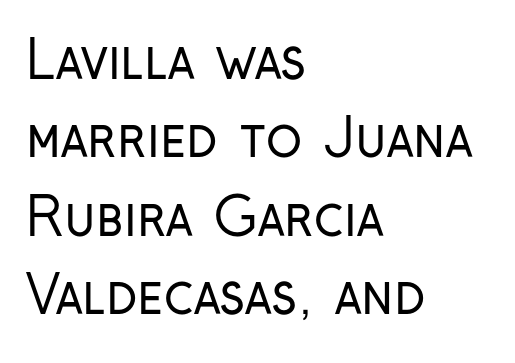
The space directly below the letters is spotless. These lines are rendered in a variable-pitch font. A roman cut, with each character standing at attention. Rows of type keep a routine distance in the vertical direction. A quiet, ordinary-to-light weight characterises the typeface.
